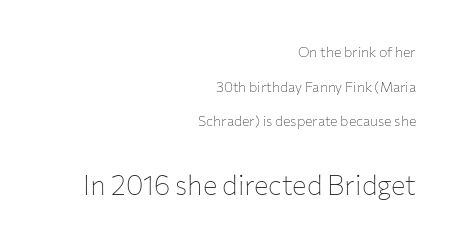
The image shows 27 px text type, upright; set right-aligned, loose line spacing (2.47x), normal letter spacing, not underlined; the second (bottom) block is 1.93x larger.
